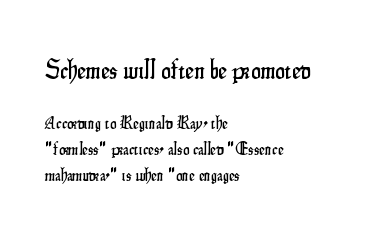
{"italic": "no", "underline": "no", "align": "left", "line_spacing": "normal", "line_spacing_ratio": 1.45, "letter_spacing": "normal", "letter_spacing_em": 0.0, "larger_block": "first", "size_ratio": 1.5, "glyph_px": 27}
